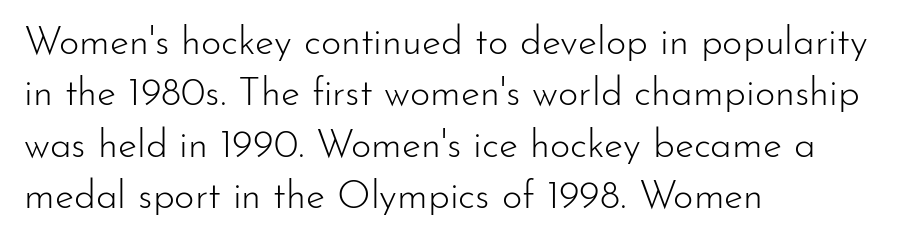
{"serif": "no", "italic": "no", "bold": "no", "weight": "light", "width": "normal", "stroke_contrast": "low", "x_height": "small", "monospaced": "no", "underline": "no", "align": "left", "line_spacing": "normal", "line_spacing_ratio": 1.32, "letter_spacing": "normal", "letter_spacing_em": 0.0, "glyph_px": 39}
